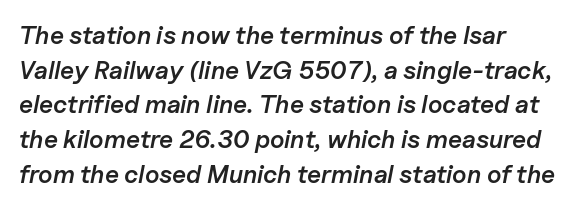
{"italic": "yes", "lean": "right", "slant_degrees": 11, "bold": "semi", "underline": "no", "align": "left", "line_spacing": "normal", "line_spacing_ratio": 1.39, "letter_spacing": "normal", "letter_spacing_em": 0.0, "glyph_px": 25}
